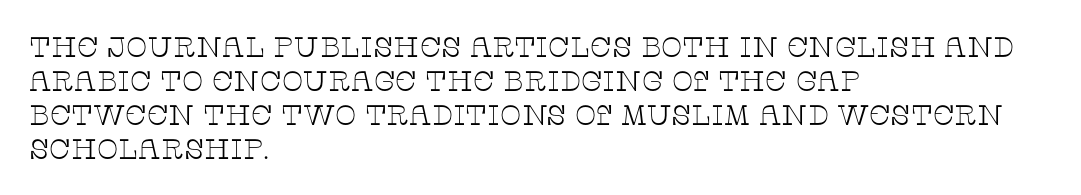
The lines are quadded left. Plain, unruled lines of type. Typographically, this falls in the serif category. The letters stand upright; this is a roman face. Letters have the restrained weight of plain body copy at most. Spacing verdict: proportional, widths tailored to each character.
